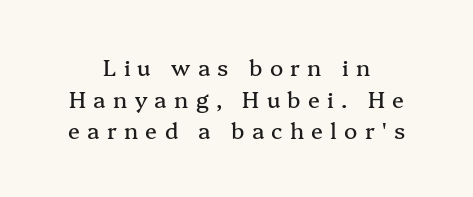
{"italic": "no", "underline": "no", "align": "center", "line_spacing": "normal", "line_spacing_ratio": 1.44, "letter_spacing": "wide", "letter_spacing_em": 0.33, "glyph_px": 22}
